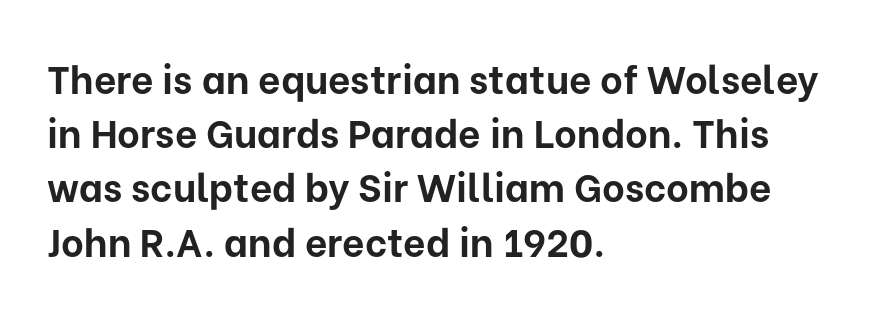
The image shows 39 px bold sans-serif type, upright; set left-aligned, normal line spacing (1.39x), normal letter spacing, not underlined; low stroke contrast and a medium x-height.
